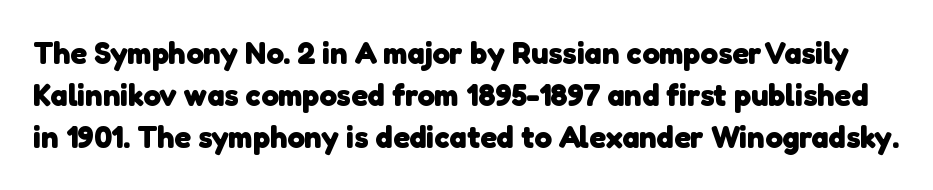
The image shows 31 px heavy sans-serif type; set normal line spacing (1.36x), normal letter spacing, not underlined; low stroke contrast and a medium x-height.
